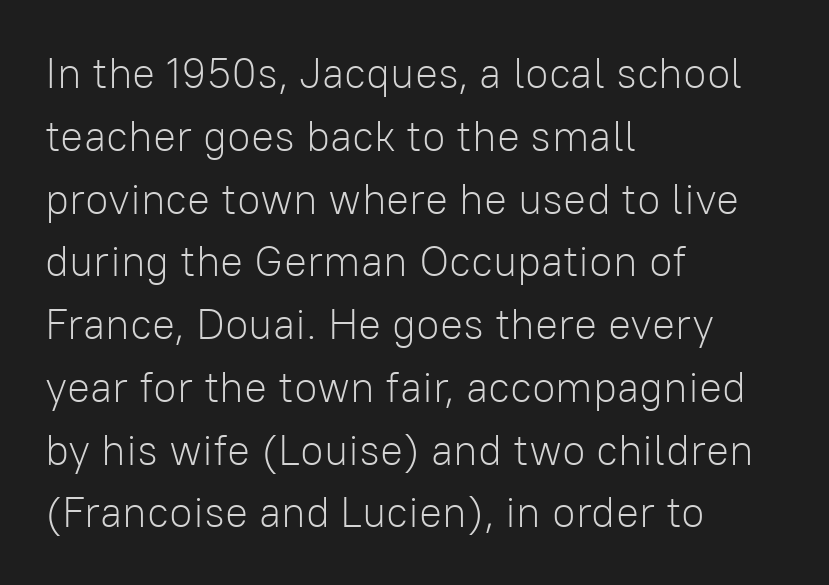
The image shows 43 px light sans-serif type, upright; set left-aligned, normal line spacing (1.46x), normal letter spacing, not underlined; low stroke contrast and a medium x-height.
